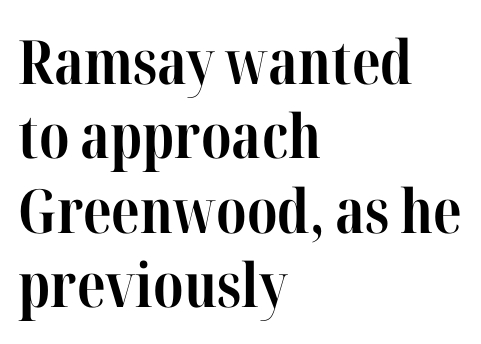
Q: Is the text bold? A: Yes.
Q: Is the text italic (slanted)? A: No, it is upright.
Q: Is the typeface a serif or a sans-serif typeface? A: Serif.
Q: Is the text underlined? A: No.
Q: How is the paragraph aligned? A: Left-aligned.
Q: Is the spacing between letters normal or unusually wide? A: Normal.
Q: Width (condensed, normal, or wide)? A: Condensed.
Q: Stroke contrast? A: High.
Q: x-height? A: Medium.
Q: Monospaced? A: No.
